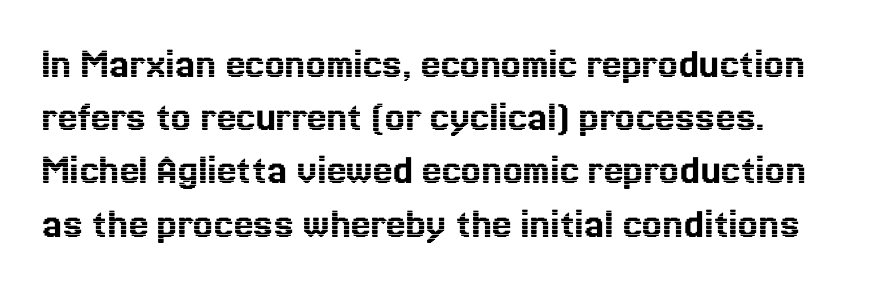
Q: Is the text italic (slanted)? A: No, it is upright.
Q: Is the text underlined? A: No.
Q: Is the spacing between letters normal or unusually wide? A: Normal.
Q: Width (condensed, normal, or wide)? A: Normal.
Q: x-height? A: Medium.
Q: Monospaced? A: No.
